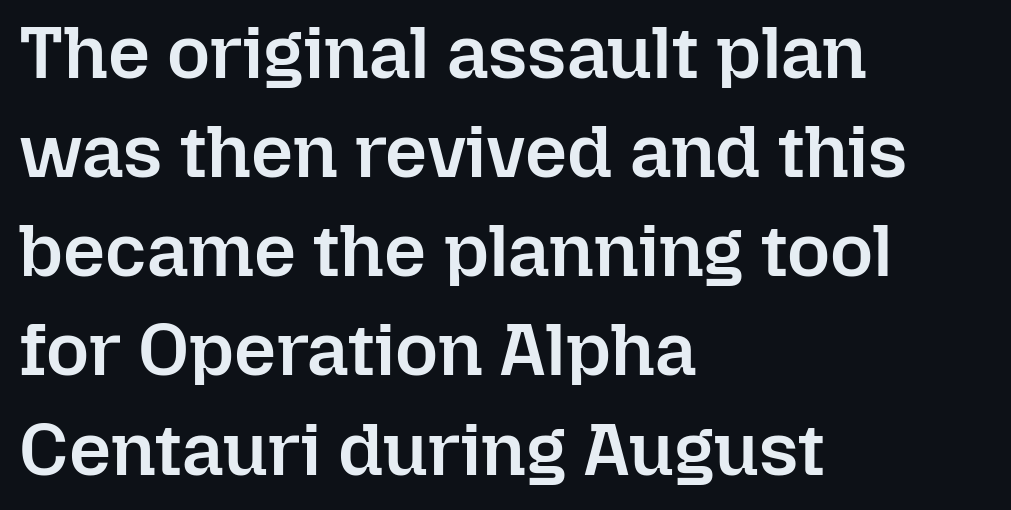
The letters sit at their default tracking, neither squeezed nor spread. Caption: semibold face, moderately heavy strokes. This is roman type, the default non-slanted kind. The passage shown is typed in a proportional face where columns would drift.
